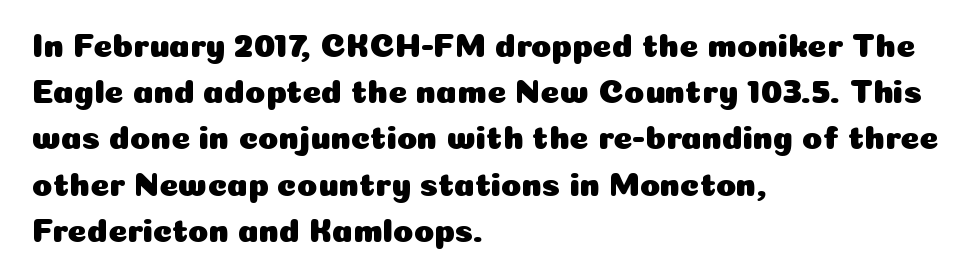
{"serif": "no", "italic": "no", "width": "normal", "stroke_contrast": "low", "x_height": "medium", "monospaced": "no", "underline": "no", "align": "left", "line_spacing": "normal", "line_spacing_ratio": 1.4, "letter_spacing": "normal", "letter_spacing_em": 0.0, "glyph_px": 33}
